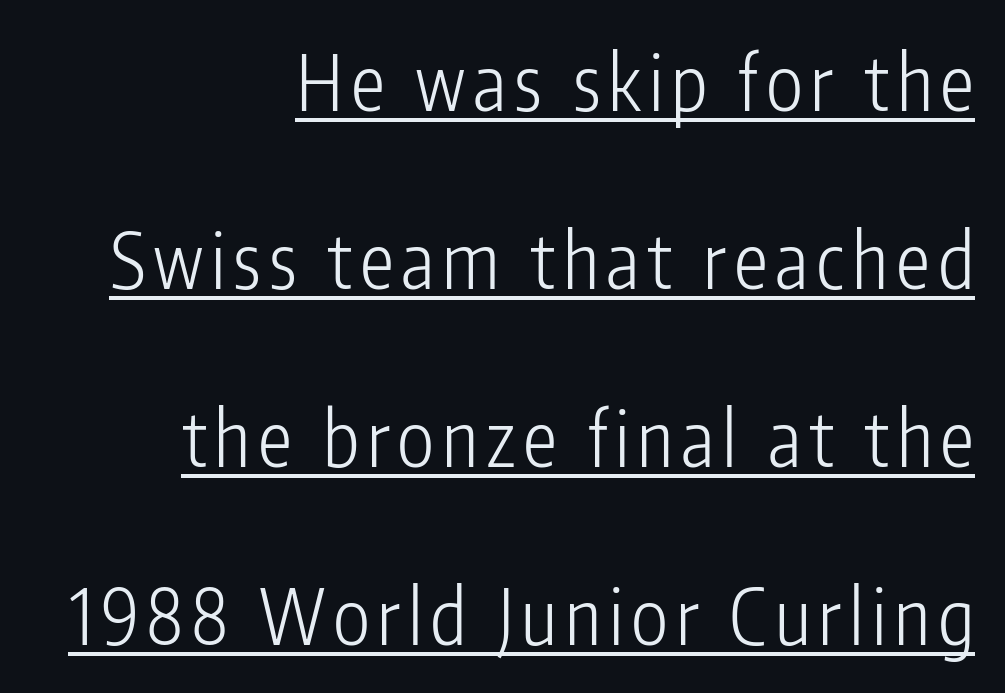
The image shows 77 px light, condensed sans-serif type, upright; set right-aligned, loose line spacing (2.31x), underlined; low stroke contrast and a medium x-height.
